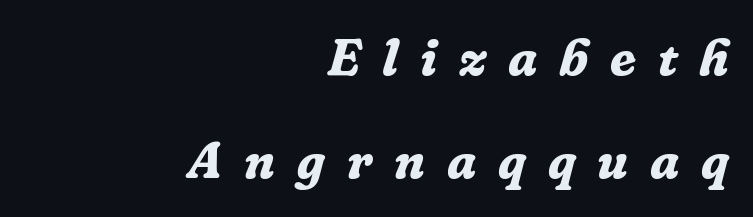
{"serif": "yes", "italic": "yes", "lean": "right", "slant_degrees": 16, "bold": "yes", "weight": "bold", "width": "normal", "stroke_contrast": "low", "x_height": "medium", "monospaced": "no", "underline": "no", "align": "right", "line_spacing": "loose", "line_spacing_ratio": 1.99, "letter_spacing": "wide", "letter_spacing_em": 0.42, "glyph_px": 52}
